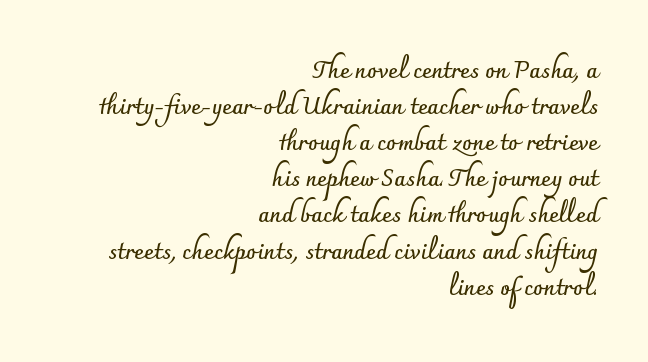
Nothing unusual about the tracking: characters are spaced as the font intends. In terms of weight, the rendering is a true, heavy bold. Decoration check: the copy has no underline. If you measured baseline to baseline, you'd find a middling distance. Casual observation: everything's shoved over to the right.
